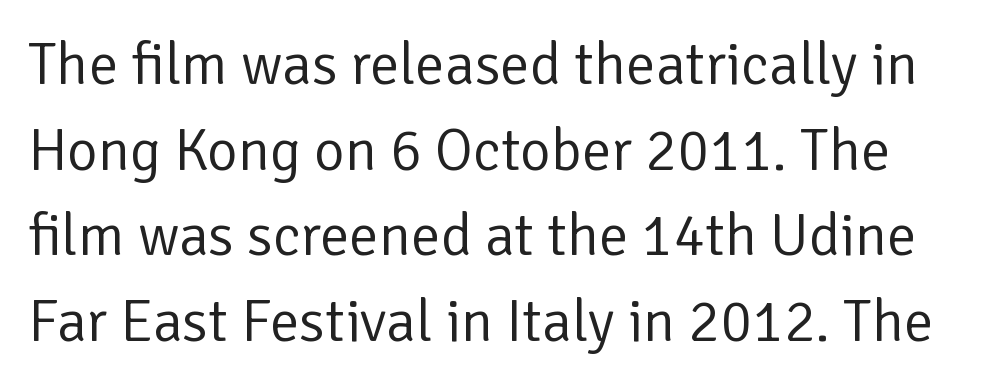
These lines are composed in type without serifs. Weight: regular or lighter. Normally led — the rows are evenly, conventionally spaced. Underline: absent.
